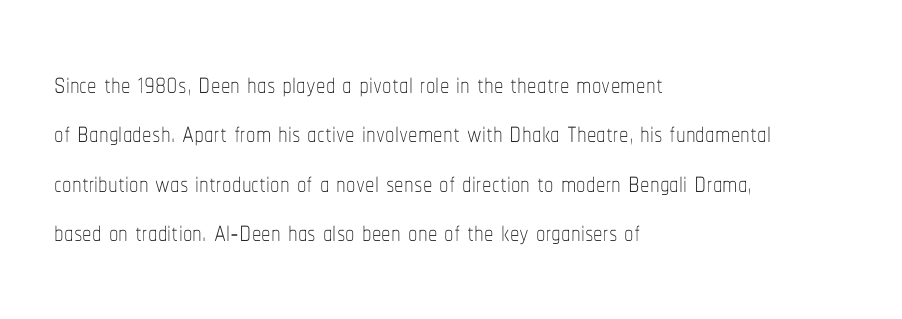
{"italic": "no", "bold": "no", "weight": "thin", "width": "condensed", "stroke_contrast": "low", "x_height": "medium", "monospaced": "no", "underline": "no", "align": "left", "line_spacing": "normal", "line_spacing_ratio": 1.3, "letter_spacing": "normal", "letter_spacing_em": 0.0, "glyph_px": 38}
